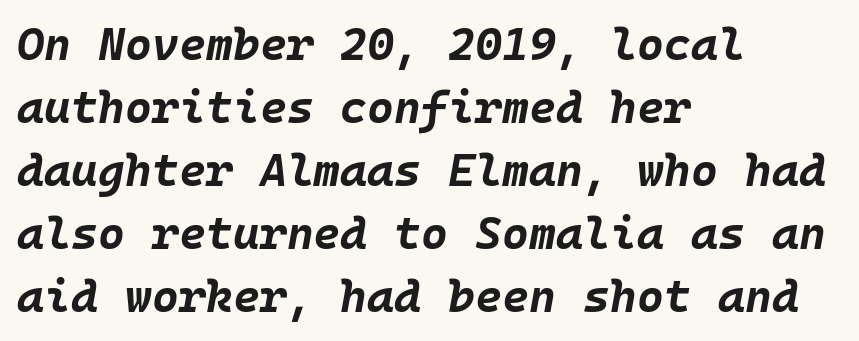
{"italic": "yes", "lean": "right", "slant_degrees": 10, "bold": "yes", "weight": "bold", "width": "normal", "stroke_contrast": "low", "x_height": "large", "monospaced": "yes", "underline": "no", "align": "left", "line_spacing": "normal", "line_spacing_ratio": 1.37, "letter_spacing": "normal", "letter_spacing_em": 0.0, "glyph_px": 46}
